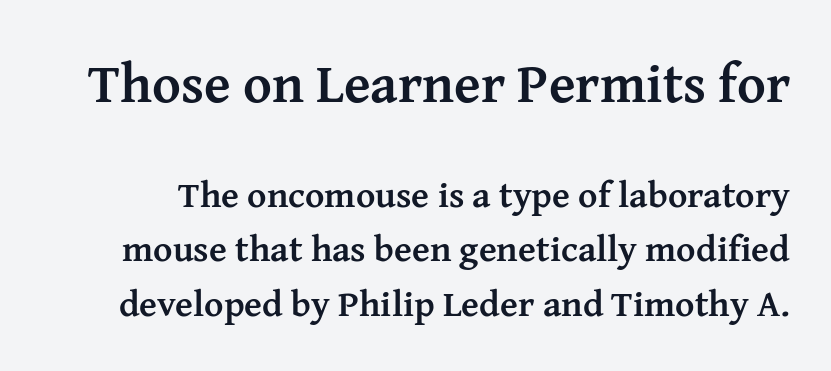
{"serif": "yes", "italic": "no", "bold": "yes", "weight": "semibold", "width": "normal", "stroke_contrast": "medium", "x_height": "medium", "monospaced": "no", "underline": "no", "line_spacing": "normal", "line_spacing_ratio": 1.47, "letter_spacing": "normal", "letter_spacing_em": 0.0, "larger_block": "first", "size_ratio": 1.49, "glyph_px": 55}
